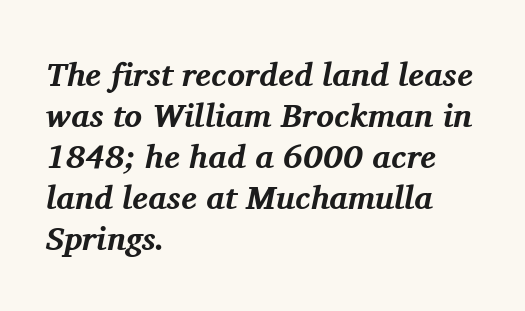
The image shows 33 px bold serif type, italic (leaning right); set left-aligned, line spacing 1.24x, normal letter spacing, not underlined; medium stroke contrast and a medium x-height.
